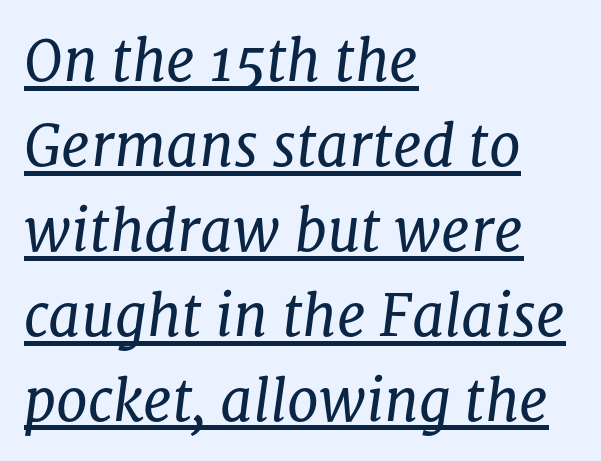
Q: Is the text bold? A: No.
Q: Is the text italic (slanted)? A: Yes, it leans right by about 8 degrees.
Q: Is the typeface a serif or a sans-serif typeface? A: Serif.
Q: Is the text underlined? A: Yes.
Q: How is the paragraph aligned? A: Left-aligned.
Q: Is the spacing between letters normal or unusually wide? A: Normal.
Q: Is the spacing between lines tight, normal or loose? A: Normal.
Q: Width (condensed, normal, or wide)? A: Normal.
Q: Stroke contrast? A: Low.
Q: x-height? A: Medium.
Q: Monospaced? A: No.
